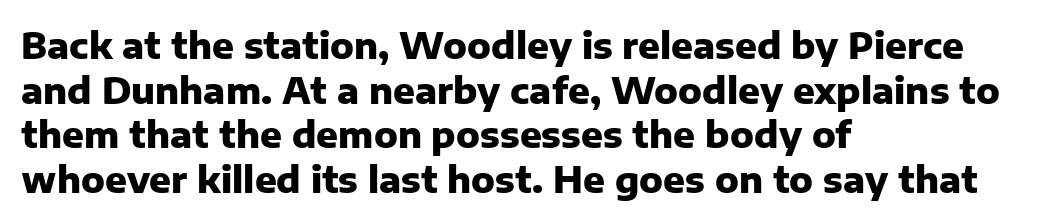
Set as a true bold cut, around the 700 mark. Font category for this specimen: sans-serif. Each letter keeps its own natural width here, so spacing adapts to shape. The gaps between neighbouring characters are ordinary and unremarkable. Do the letters lean? They stand straight.
